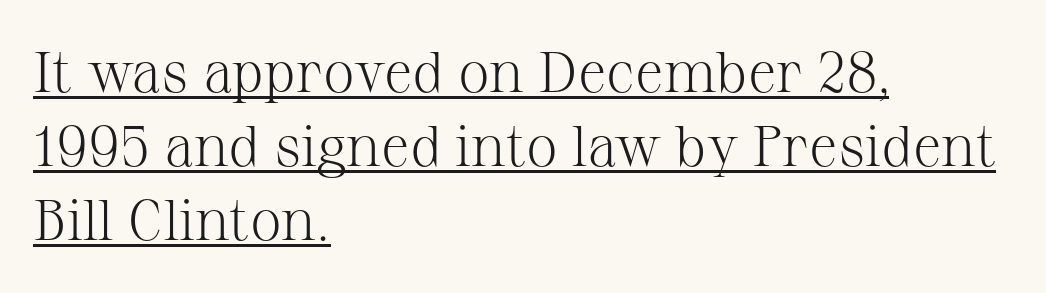
Q: Is the text bold? A: No.
Q: Is the text italic (slanted)? A: No, it is upright.
Q: Is the typeface a serif or a sans-serif typeface? A: Serif.
Q: Is the text underlined? A: Yes.
Q: How is the paragraph aligned? A: Left-aligned.
Q: Is the spacing between letters normal or unusually wide? A: Normal.
Q: Is the spacing between lines tight, normal or loose? A: Normal.
Q: Width (condensed, normal, or wide)? A: Normal.
Q: Stroke contrast? A: Medium.
Q: x-height? A: Medium.
Q: Monospaced? A: No.
